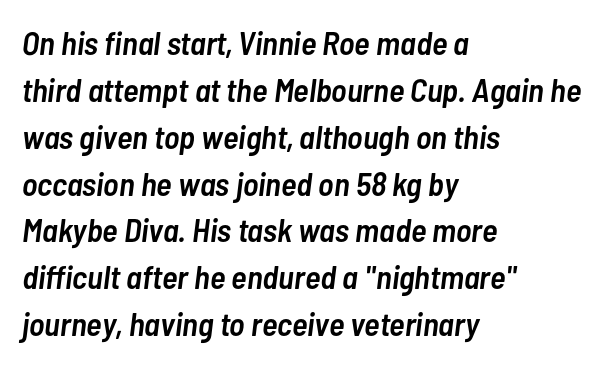
Q: Is the text bold? A: Semi-bold.
Q: Is the text italic (slanted)? A: Yes, it leans right by about 7 degrees.
Q: Is the text underlined? A: No.
Q: How is the paragraph aligned? A: Left-aligned.
Q: Is the spacing between letters normal or unusually wide? A: Normal.
Q: Is the spacing between lines tight, normal or loose? A: Normal.
Q: Width (condensed, normal, or wide)? A: Condensed.
Q: Stroke contrast? A: Low.
Q: x-height? A: Medium.
Q: Monospaced? A: No.
